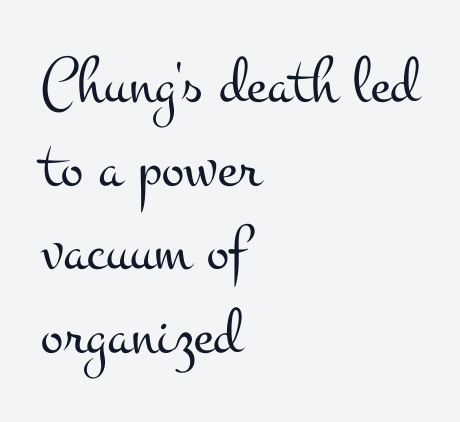
Caption: standard tracking, unaltered. The passage shown is not underscored anywhere. Each letter's strokes conclude with small projecting serifs. Looks like regular typesetting: each glyph gets only the width it needs. The lines are quadded left.
